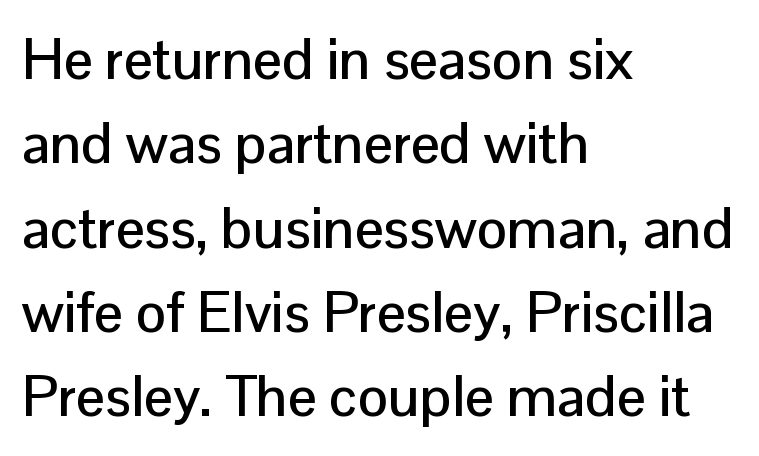
{"serif": "no", "italic": "no", "width": "normal", "stroke_contrast": "low", "x_height": "medium", "monospaced": "no", "underline": "no", "align": "left", "line_spacing": "normal", "line_spacing_ratio": 1.48, "letter_spacing": "normal", "letter_spacing_em": 0.0, "glyph_px": 57}
